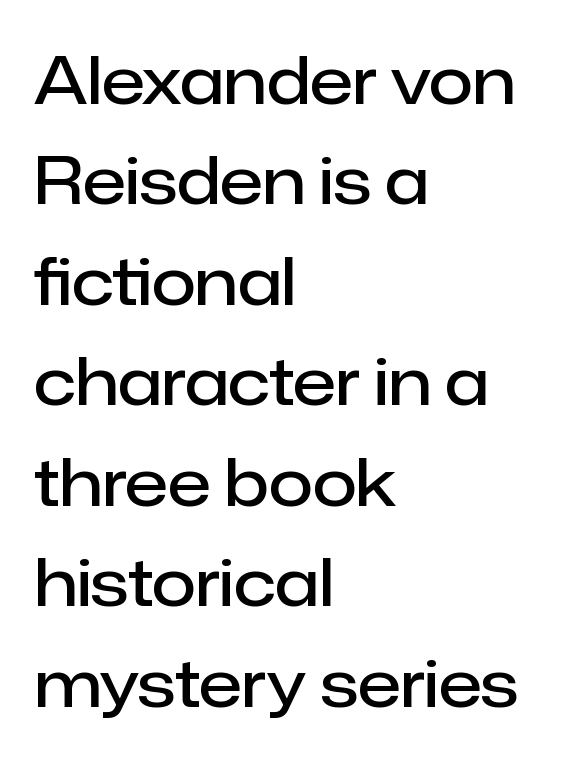
The image shows 64 px semibold sans-serif type, upright; set left-aligned, normal line spacing (1.57x), normal letter spacing, not underlined; low stroke contrast and a medium x-height.
